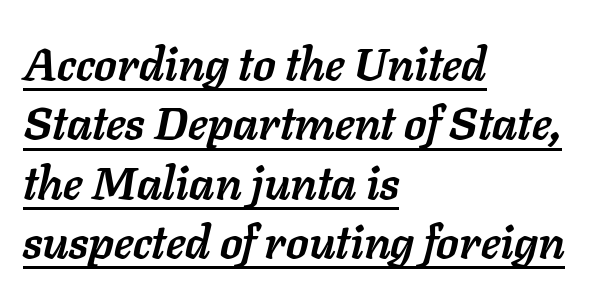
Q: Is the text bold? A: Yes.
Q: Is the text italic (slanted)? A: Yes, it leans right by about 11 degrees.
Q: Is the text underlined? A: Yes.
Q: How is the paragraph aligned? A: Left-aligned.
Q: Is the spacing between letters normal or unusually wide? A: Normal.
Q: Is the spacing between lines tight, normal or loose? A: Normal.
Q: Width (condensed, normal, or wide)? A: Normal.
Q: Stroke contrast? A: Low.
Q: x-height? A: Medium.
Q: Monospaced? A: No.
